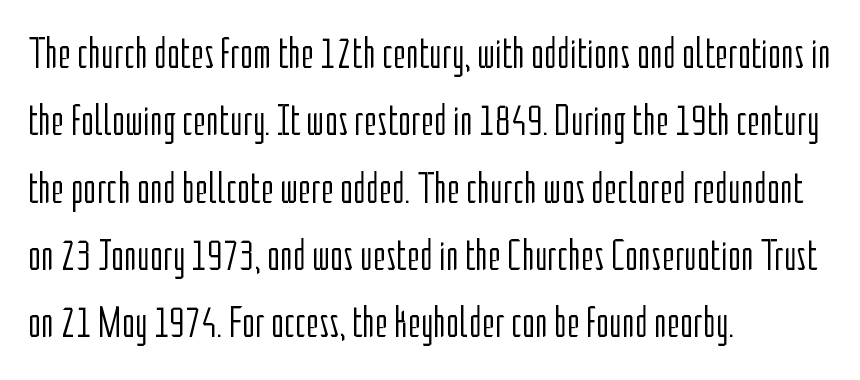
{"serif": "no", "italic": "no", "bold": "no", "weight": "light", "width": "condensed", "stroke_contrast": "low", "x_height": "medium", "monospaced": "no", "underline": "no", "align": "left", "line_spacing": "normal", "line_spacing_ratio": 1.53, "letter_spacing": "normal", "letter_spacing_em": 0.0, "glyph_px": 44}
